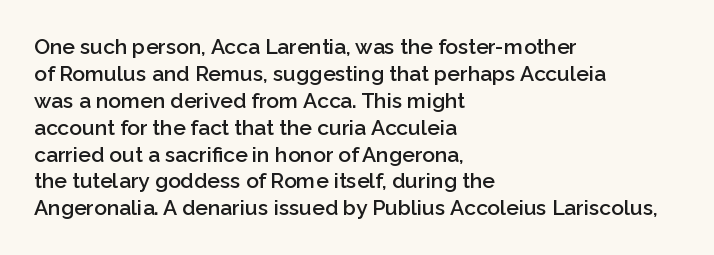
Posture: upright roman. Glance below the letters and you will spot only blank space. Its strokes are somewhat broadened, the hallmark of semibold type. Typeset ragged right — the left edge is the straight one.
